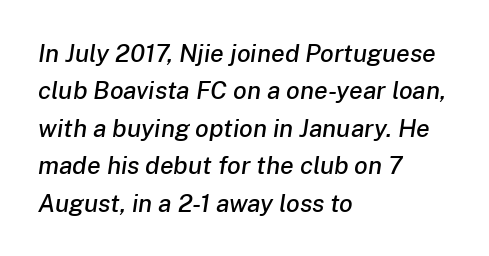
The image shows 25 px text type, italic (leaning right); set left-aligned, normal line spacing (1.5x), normal letter spacing, not underlined.
